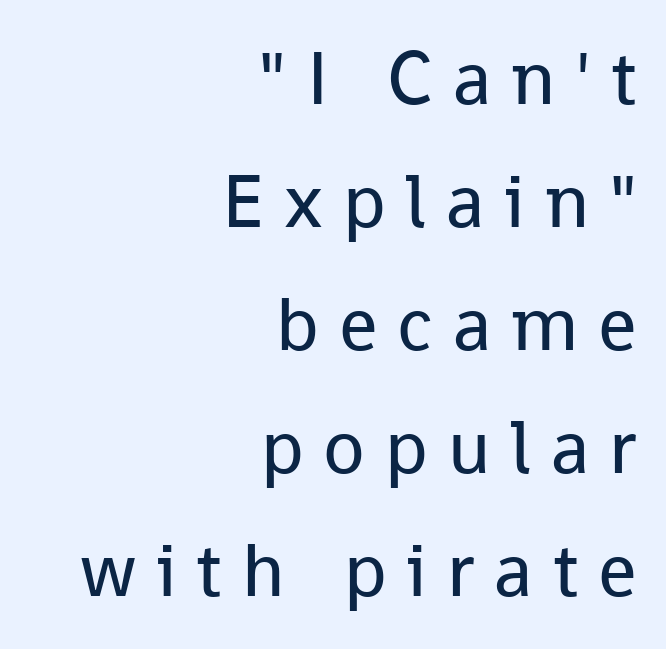
Q: Is the text bold? A: No.
Q: Is the text italic (slanted)? A: No, it is upright.
Q: Is the typeface a serif or a sans-serif typeface? A: Sans-serif.
Q: Is the text underlined? A: No.
Q: How is the paragraph aligned? A: Right-aligned.
Q: Is the spacing between letters normal or unusually wide? A: Unusually wide.
Q: Is the spacing between lines tight, normal or loose? A: Normal.
Q: Width (condensed, normal, or wide)? A: Normal.
Q: Stroke contrast? A: Low.
Q: x-height? A: Medium.
Q: Monospaced? A: No.
